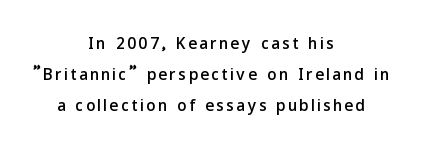
Q: Is the text italic (slanted)? A: No, it is upright.
Q: Is the text underlined? A: No.
Q: How is the paragraph aligned? A: Centered.
Q: Is the spacing between lines tight, normal or loose? A: Normal.
